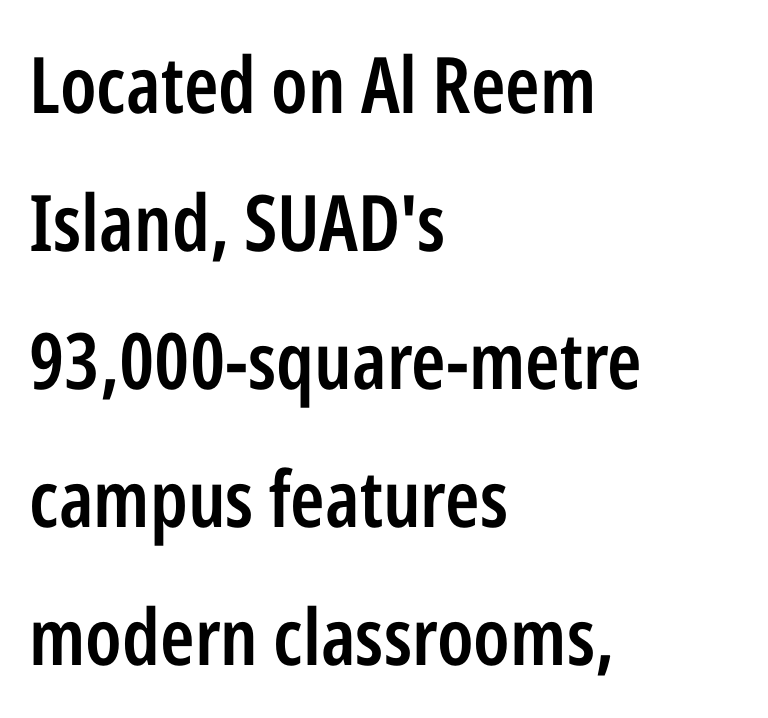
Students, note that the glyphs here touch the page at normal intervals. These lines are rendered in a variable-pitch font. If you drew a line through each stem, it would be perfectly vertical. A sans-serif font was chosen for this passage. Slightly chunky letters — semibold, I'd say, not full bold.
